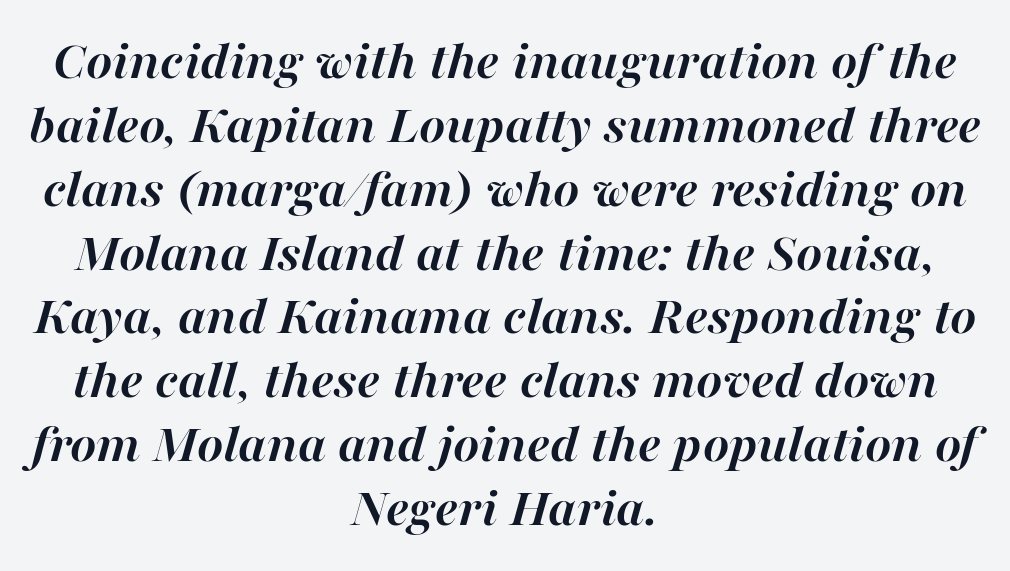
{"italic": "yes", "lean": "right", "slant_degrees": 16, "bold": "yes", "weight": "semibold", "width": "normal", "stroke_contrast": "high", "x_height": "medium", "monospaced": "no", "underline": "no", "align": "center", "line_spacing": "tight", "line_spacing_ratio": 1.14, "letter_spacing": "normal", "letter_spacing_em": 0.0, "glyph_px": 56}
